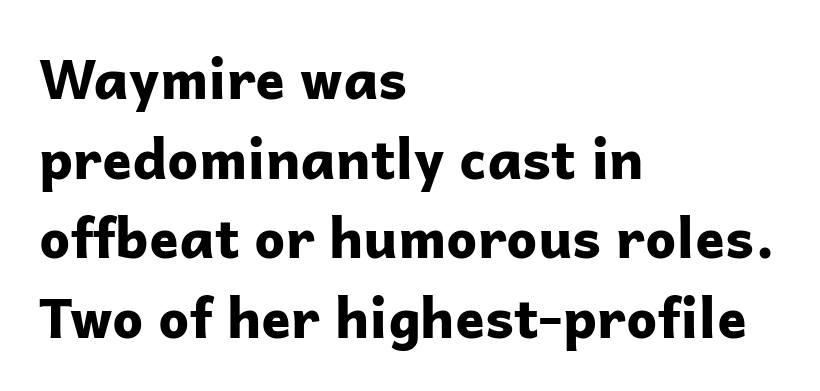
{"serif": "no", "italic": "no", "bold": "yes", "weight": "bold", "width": "normal", "stroke_contrast": "low", "x_height": "medium", "monospaced": "no", "underline": "no", "align": "left", "line_spacing": "normal", "line_spacing_ratio": 1.45, "letter_spacing": "normal", "letter_spacing_em": 0.0, "glyph_px": 55}
